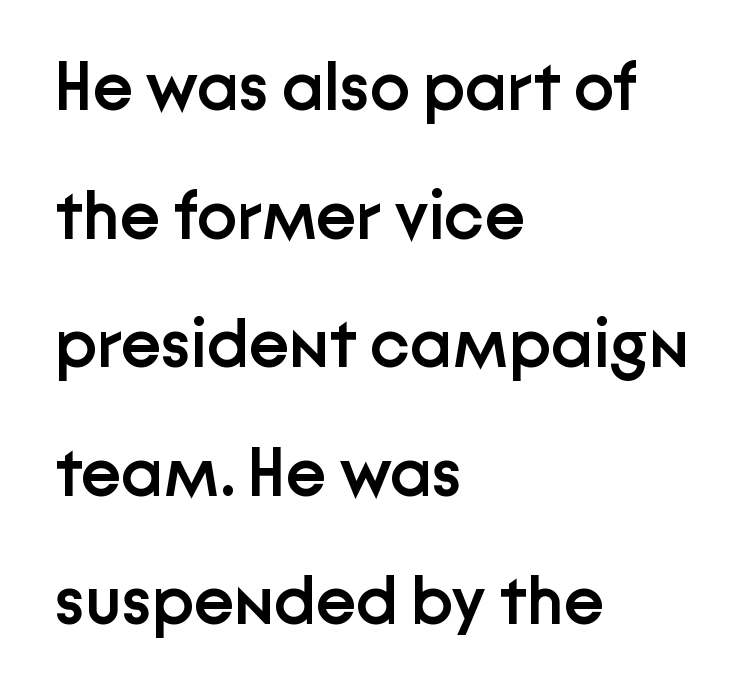
{"serif": "no", "italic": "no", "bold": "semi", "weight": "semibold", "width": "normal", "stroke_contrast": "low", "x_height": "medium", "monospaced": "no", "underline": "no", "align": "left", "line_spacing_ratio": 1.89, "letter_spacing": "normal", "letter_spacing_em": 0.0, "glyph_px": 68}
